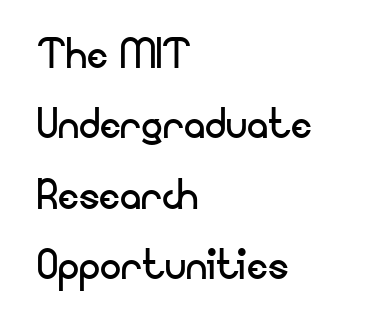
The image shows 53 px regular-weight sans-serif type, upright; set left-aligned, normal line spacing (1.33x), normal letter spacing, not underlined; low stroke contrast and a small x-height.
